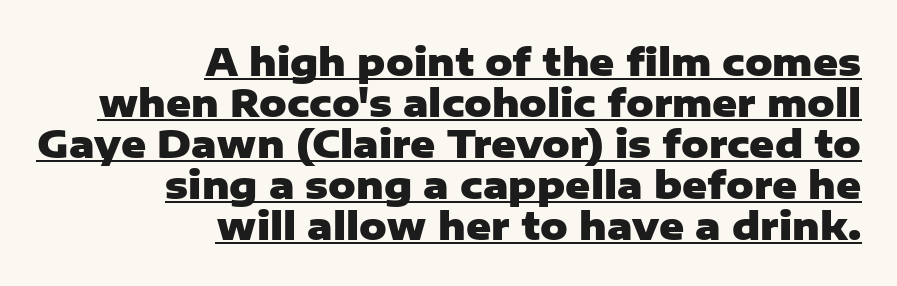
Q: Is the text bold? A: Yes.
Q: Is the text italic (slanted)? A: No, it is upright.
Q: Is the typeface a serif or a sans-serif typeface? A: Sans-serif.
Q: Is the text underlined? A: Yes.
Q: How is the paragraph aligned? A: Right-aligned.
Q: Is the spacing between letters normal or unusually wide? A: Normal.
Q: Is the spacing between lines tight, normal or loose? A: Tight.
Q: Width (condensed, normal, or wide)? A: Normal.
Q: Stroke contrast? A: Low.
Q: x-height? A: Medium.
Q: Monospaced? A: No.
